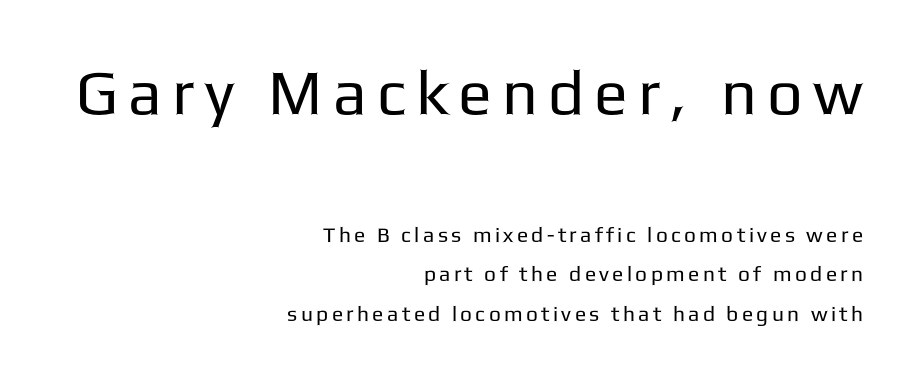
Q: Is the text bold? A: No.
Q: Is the text italic (slanted)? A: No, it is upright.
Q: Is the typeface a serif or a sans-serif typeface? A: Sans-serif.
Q: Is the text underlined? A: No.
Q: How is the paragraph aligned? A: Right-aligned.
Q: Which block of text is set in a larger size, the first (top) or the second (bottom)? A: The first (top) one.
Q: Width (condensed, normal, or wide)? A: Normal.
Q: Stroke contrast? A: Low.
Q: x-height? A: Medium.
Q: Monospaced? A: No.
